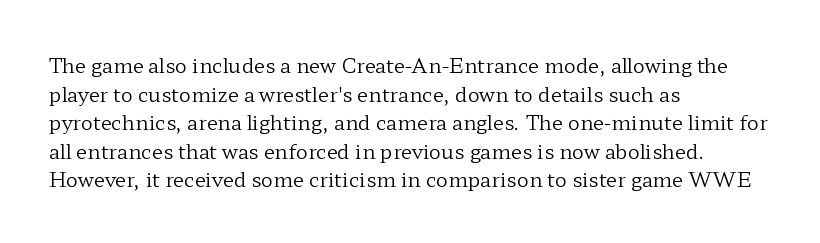
Honestly, the letter spacing is just normal — you wouldn't notice it. Every row of glyphs begins at an identical x-position on the left. The lettering holds an erect, upright posture throughout. A typesetter would call this leading conventional body-copy spacing.
